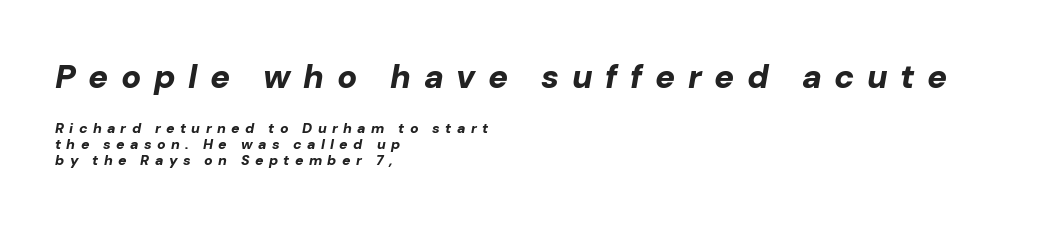
Honestly, the letter spacing is so wide it's the main thing you notice. The emphasis by scale lands on block number one, above. Does the leading feel generous? Not at all — it's pinched. Does the lettering tilt? It does — this is italic. Heft: maximum for text — a bold.
